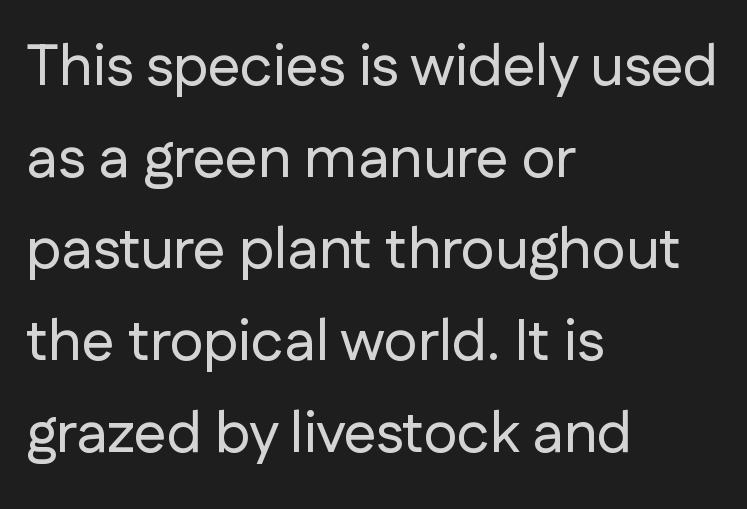
In terms of posture, this sample is upright. These lines are composed in type without serifs. A typesetter would call this leading conventional body-copy spacing. Leftover space on each line is placed entirely after the last word. A typesetter would call this zero additional tracking.
